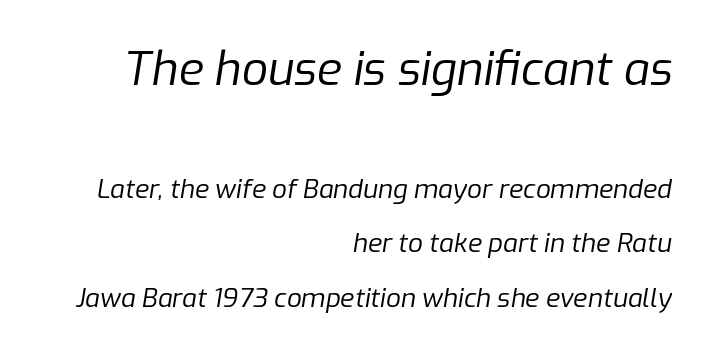
The image shows 46 px regular-weight type, italic (leaning right); set right-aligned, loose line spacing (2.09x), normal letter spacing, not underlined; the first (top) block is 1.77x larger; low stroke contrast and a medium x-height.
